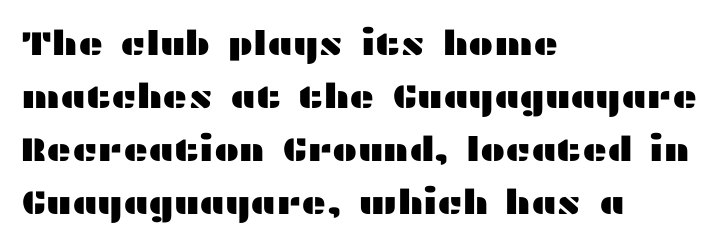
Q: Is the text italic (slanted)? A: No, it is upright.
Q: Is the typeface a serif or a sans-serif typeface? A: Sans-serif.
Q: Is the text underlined? A: No.
Q: How is the paragraph aligned? A: Left-aligned.
Q: Is the spacing between letters normal or unusually wide? A: Normal.
Q: Is the spacing between lines tight, normal or loose? A: Normal.
Q: Width (condensed, normal, or wide)? A: Wide.
Q: Stroke contrast? A: Medium.
Q: x-height? A: Medium.
Q: Monospaced? A: No.
